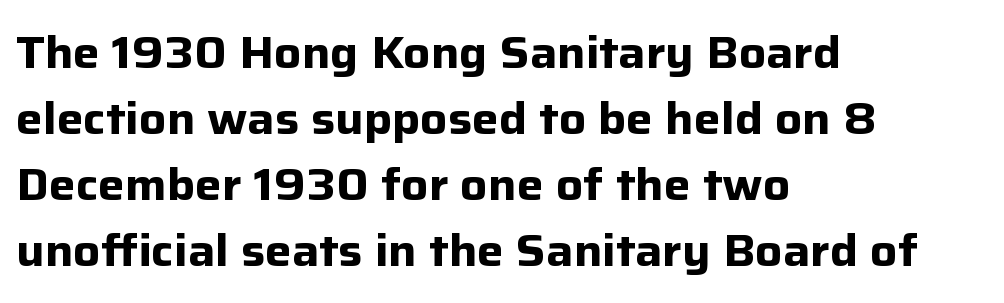
The glyphs in this specimen are sans serif. Is this a fixed-width face? No — the glyphs have proportional, varying widths. These lines sit exactly where default settings would place them. Check under the words: just untouched page.
